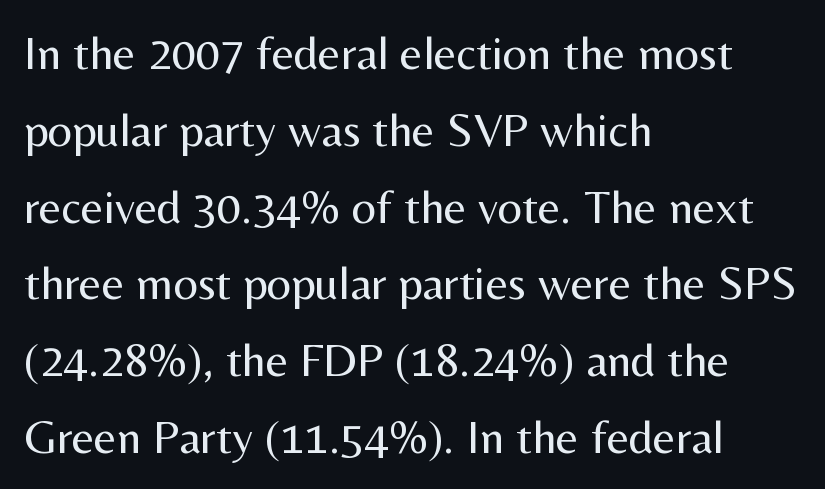
The image shows 48 px regular-weight sans-serif type, upright; set left-aligned, normal line spacing (1.6x), normal letter spacing, not underlined; medium stroke contrast and a medium x-height.
